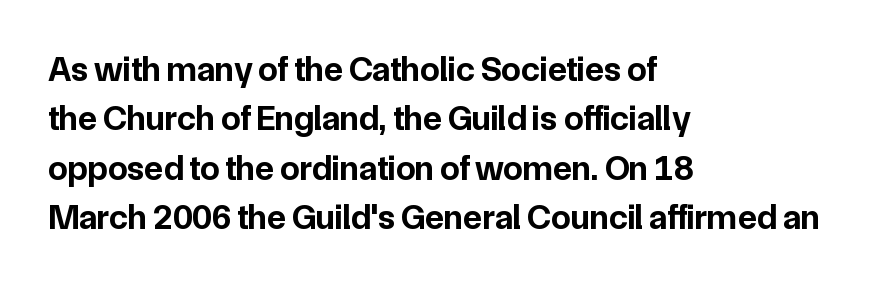
The image shows 35 px bold sans-serif type, upright; set left-aligned, normal line spacing (1.41x), normal letter spacing, not underlined; low stroke contrast and a medium x-height.
